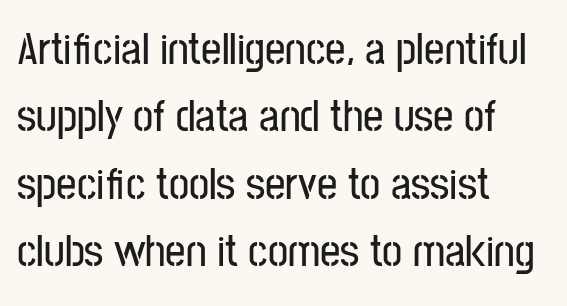
The image shows 45 px condensed sans-serif type, upright; set left-aligned, normal line spacing (1.5x), normal letter spacing, not underlined; low stroke contrast and a medium x-height.
